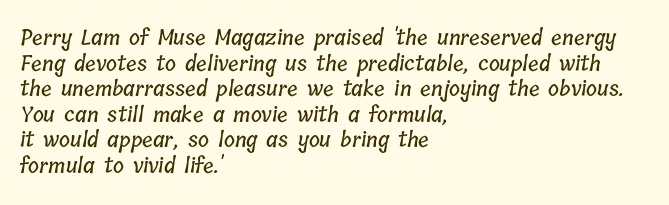
The image shows 21 px text type; set left-aligned, line spacing 1.22x, normal letter spacing, not underlined.
